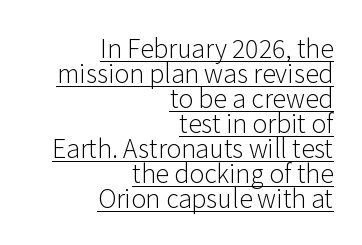
Does a line run under the words? Yes, clearly. Characters follow at the spacing the type designer built in. The designer dialed line spacing down below the default. The typography opts for an upright posture over an oblique one.
